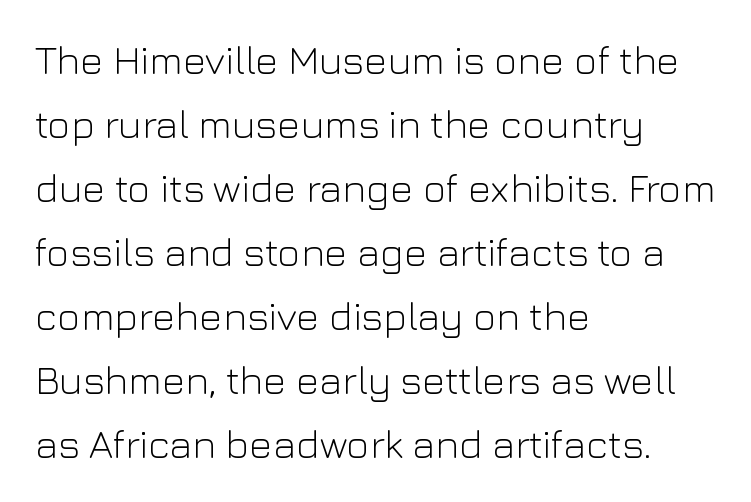
The image shows 40 px light sans-serif type, upright; set left-aligned, normal line spacing (1.6x), normal letter spacing, not underlined; low stroke contrast and a medium x-height.
